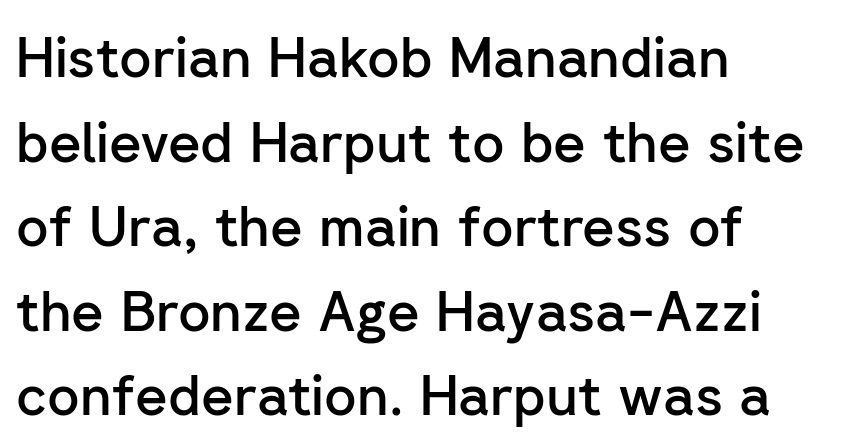
These lines are rendered in a variable-pitch font. Does the weight exceed regular? Yes, but only to semibold. Is this a sans? Yes — the strokes have no serifs. The space beneath each line is pristine and unruled.
